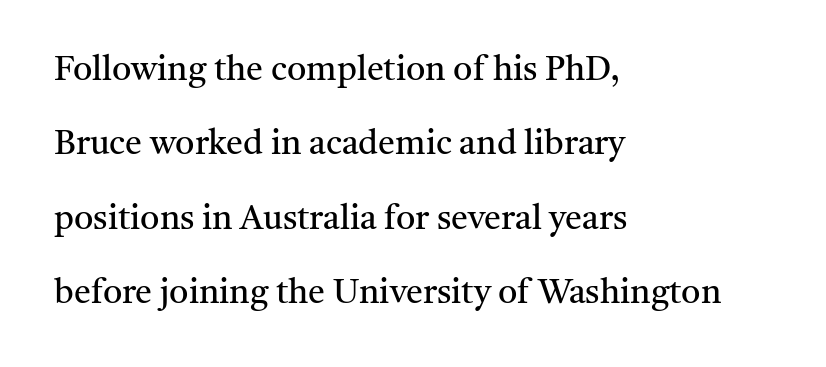
{"serif": "yes", "italic": "no", "bold": "no", "weight": "regular", "width": "normal", "stroke_contrast": "medium", "x_height": "medium", "monospaced": "no", "underline": "no", "align": "left", "line_spacing": "loose", "line_spacing_ratio": 2.19, "letter_spacing": "normal", "letter_spacing_em": 0.0, "glyph_px": 34}
